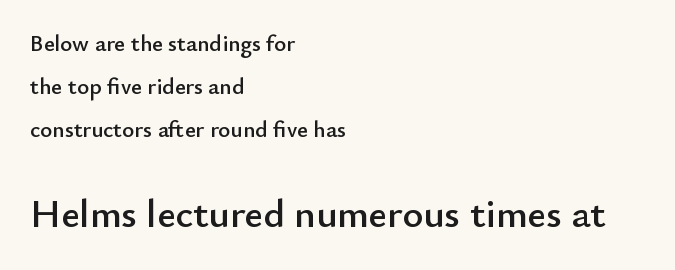
The image shows 40 px sans-serif type, upright; set left-aligned, line spacing 1.86x, normal letter spacing, not underlined; the second (bottom) block is 1.74x larger; low stroke contrast and a small x-height.
